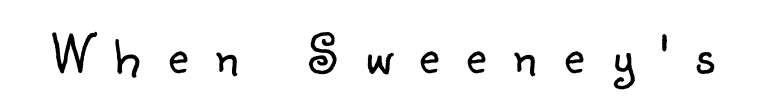
{"serif": "no", "italic": "no", "bold": "no", "weight": "light", "width": "normal", "stroke_contrast": "low", "x_height": "small", "monospaced": "no", "underline": "no", "letter_spacing": "wide", "letter_spacing_em": 0.5, "glyph_px": 55}
